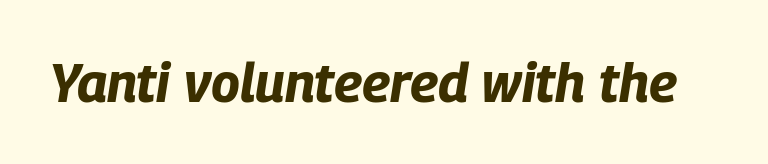
Q: Is the text bold? A: Yes.
Q: Is the text italic (slanted)? A: Yes, it leans right by about 9 degrees.
Q: Is the text underlined? A: No.
Q: Is the spacing between letters normal or unusually wide? A: Normal.
Q: Width (condensed, normal, or wide)? A: Condensed.
Q: Stroke contrast? A: Low.
Q: x-height? A: Large.
Q: Monospaced? A: No.
